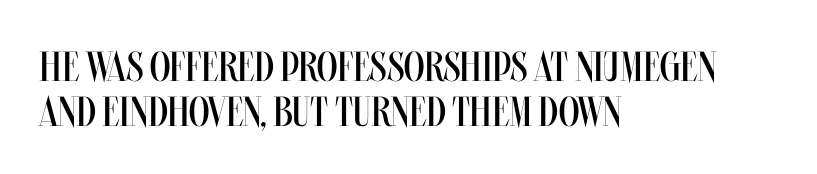
Does extra space separate the letters? No, they use regular spacing. On a weight scale, this lands at 450 or below. This is the regular roman posture of the typeface. Typeset ragged right — the left edge is the straight one. What's the leading like? Squeezed, with rows nearly overlapping. Note the varied advance widths — an 'i' is clearly narrower than an 'm'.
